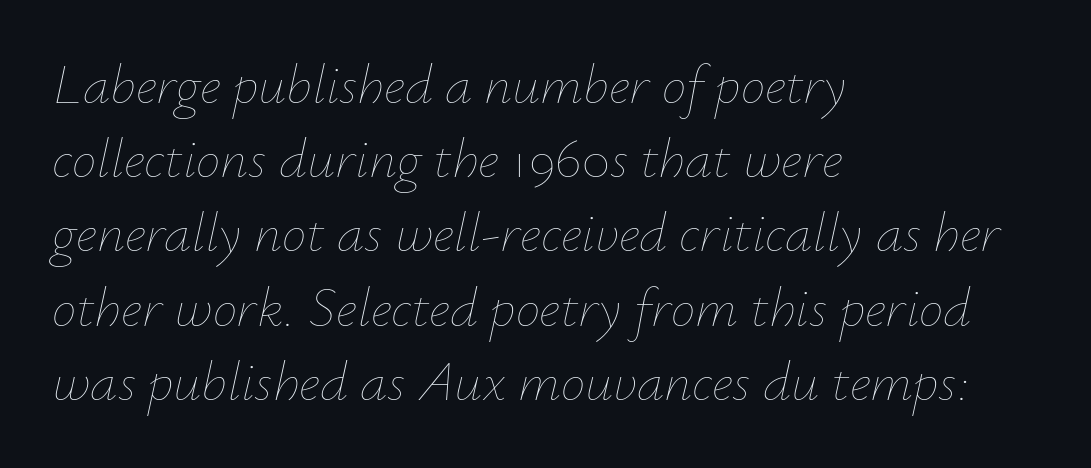
Q: Is the text bold? A: No.
Q: Is the text italic (slanted)? A: Yes, it leans right by about 12 degrees.
Q: Is the text underlined? A: No.
Q: How is the paragraph aligned? A: Left-aligned.
Q: Is the spacing between letters normal or unusually wide? A: Normal.
Q: Is the spacing between lines tight, normal or loose? A: Normal.
Q: Width (condensed, normal, or wide)? A: Normal.
Q: Stroke contrast? A: Low.
Q: x-height? A: Small.
Q: Monospaced? A: No.
